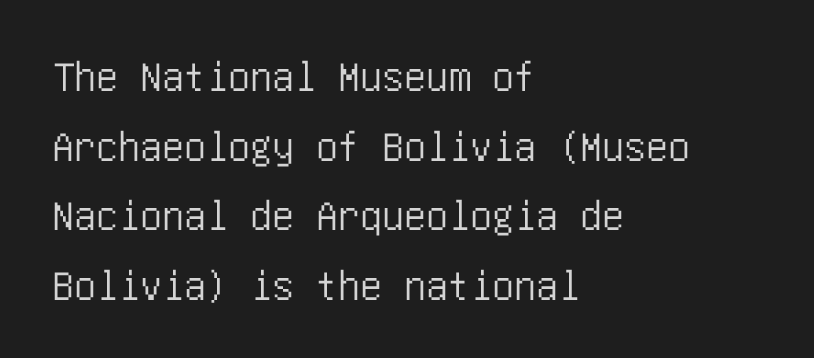
The image shows 44 px condensed sans-serif type, upright; set left-aligned, normal line spacing (1.58x), normal letter spacing, not underlined; low stroke contrast and a large x-height.
